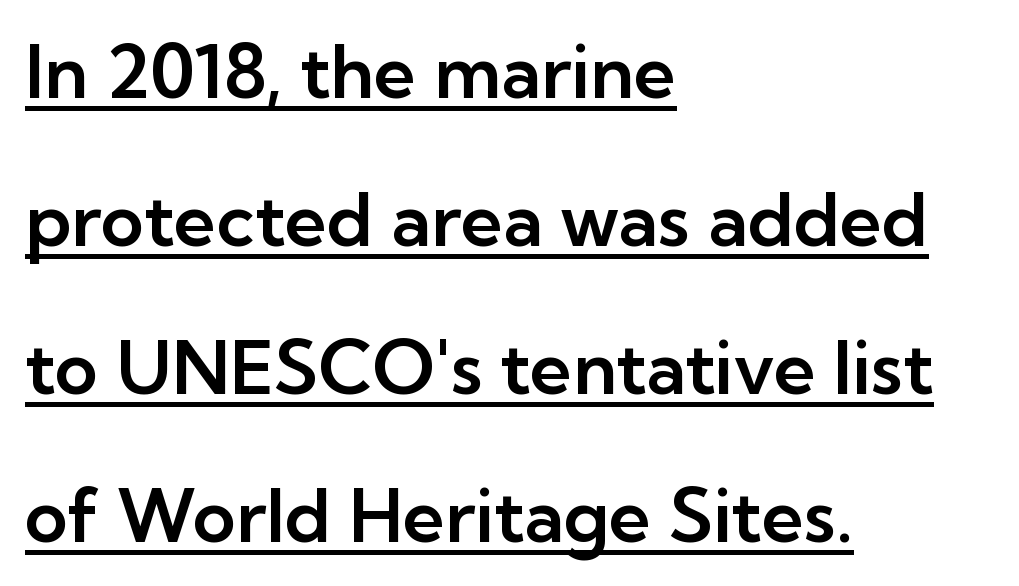
The image shows 74 px sans-serif type, upright; set left-aligned, loose line spacing (2.0x), normal letter spacing, underlined; low stroke contrast and a medium x-height.
